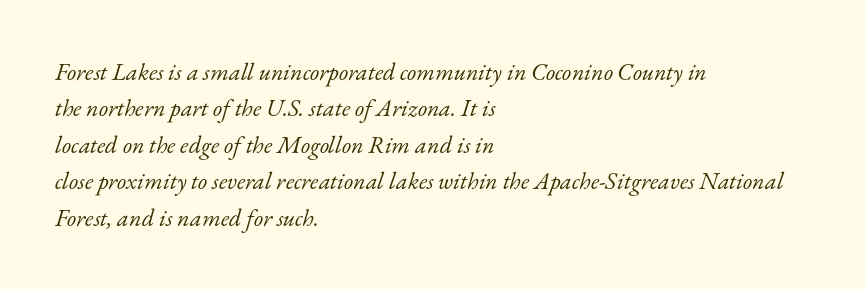
A typesetter would call this zero additional tracking. The rendering uses a moderate line-height, typical for paragraphs. Anything drawn beneath the words? Only blank space. The setting favours the left margin, as ordinary paragraphs usually do.
